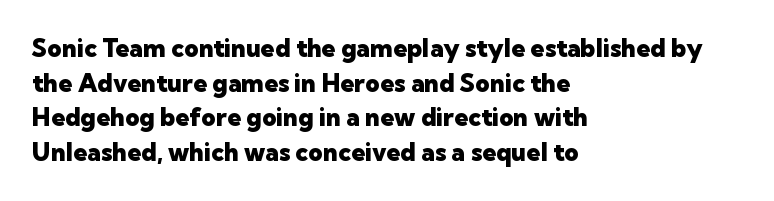
The type sits square on the baseline with zero lean. Summary of weight: heavy, a full bold. Rule under the text: the space is simply empty. Is the letter spacing exaggerated? No — it looks like the ordinary default.
